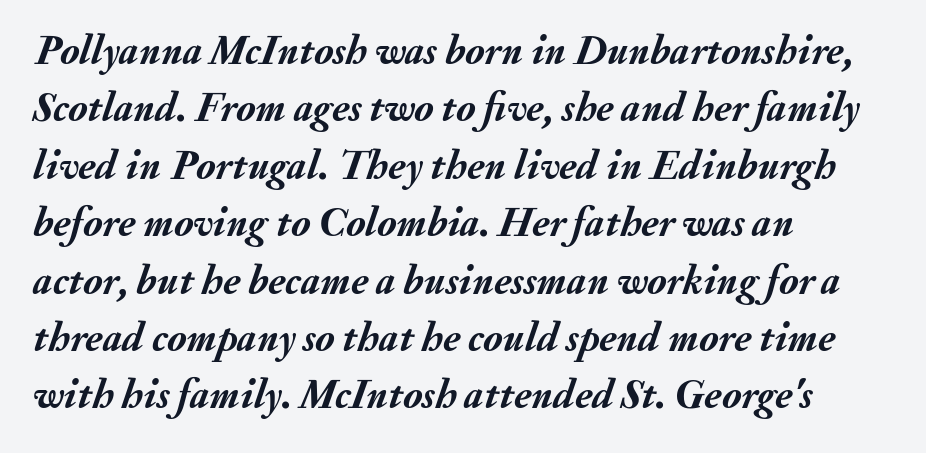
Q: Is the text bold? A: Yes.
Q: Is the text italic (slanted)? A: Yes, it leans right by about 20 degrees.
Q: Is the text underlined? A: No.
Q: How is the paragraph aligned? A: Left-aligned.
Q: Is the spacing between letters normal or unusually wide? A: Normal.
Q: Is the spacing between lines tight, normal or loose? A: Normal.
Q: Width (condensed, normal, or wide)? A: Normal.
Q: Stroke contrast? A: Medium.
Q: x-height? A: Small.
Q: Monospaced? A: No.
